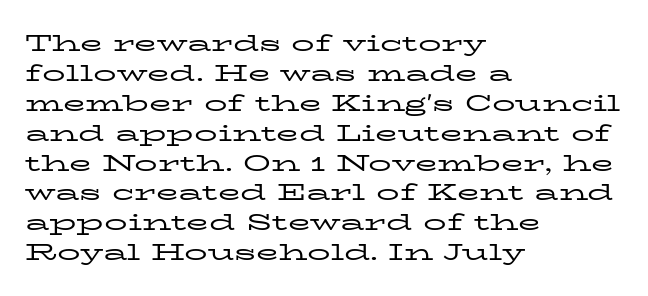
The image shows 23 px text type, upright; set left-aligned, normal line spacing (1.3x), normal letter spacing, not underlined.
